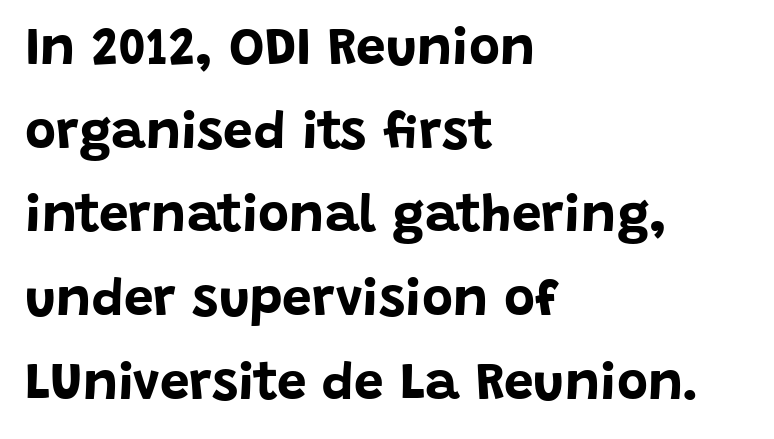
This block has exactly the height ordinary leading produces. This is sans-serif lettering, the kind often seen on screens and signage. Note the varied advance widths — an 'i' is clearly narrower than an 'm'. In terms of posture, this sample is upright.
